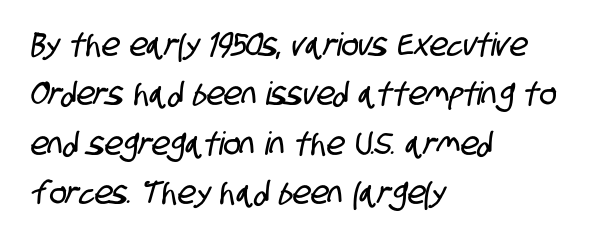
{"serif": "no", "width": "condensed", "stroke_contrast": "low", "x_height": "large", "monospaced": "no", "underline": "no", "align": "left", "line_spacing": "normal", "line_spacing_ratio": 1.54, "letter_spacing": "normal", "letter_spacing_em": 0.0, "glyph_px": 32}
